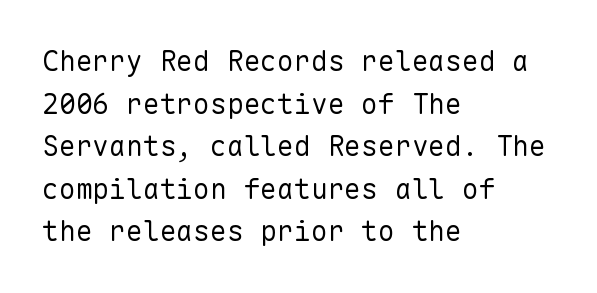
{"serif": "no", "italic": "no", "bold": "no", "weight": "regular", "width": "normal", "stroke_contrast": "low", "x_height": "medium", "monospaced": "yes", "underline": "no", "align": "left", "line_spacing": "normal", "line_spacing_ratio": 1.52, "letter_spacing": "normal", "letter_spacing_em": 0.0, "glyph_px": 28}
